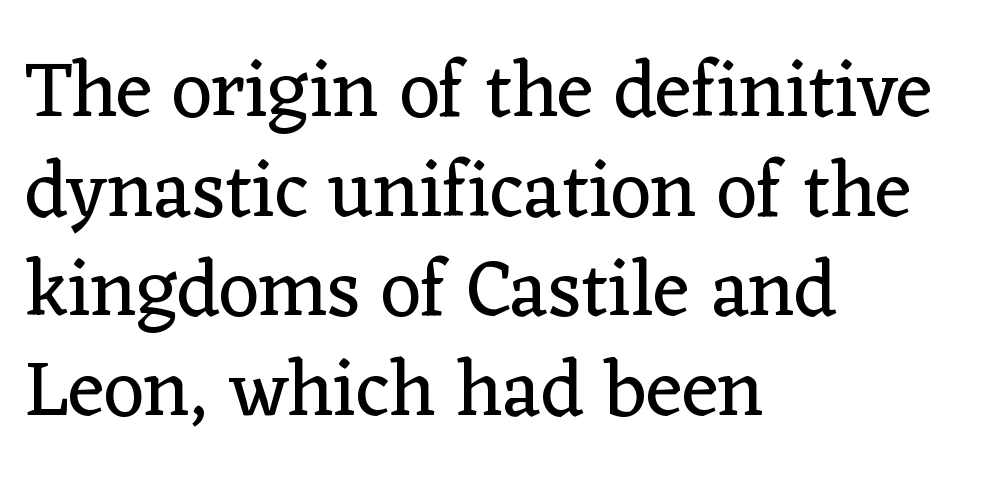
{"serif": "yes", "italic": "no", "bold": "no", "weight": "regular", "width": "normal", "stroke_contrast": "low", "x_height": "medium", "monospaced": "no", "underline": "no", "align": "left", "line_spacing": "normal", "line_spacing_ratio": 1.26, "letter_spacing": "normal", "letter_spacing_em": 0.0, "glyph_px": 79}
